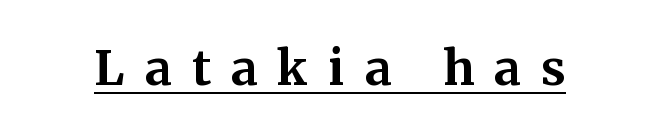
{"serif": "yes", "italic": "no", "bold": "yes", "weight": "bold", "width": "normal", "stroke_contrast": "medium", "x_height": "medium", "monospaced": "no", "underline": "yes", "letter_spacing": "wide", "letter_spacing_em": 0.42, "glyph_px": 48}
